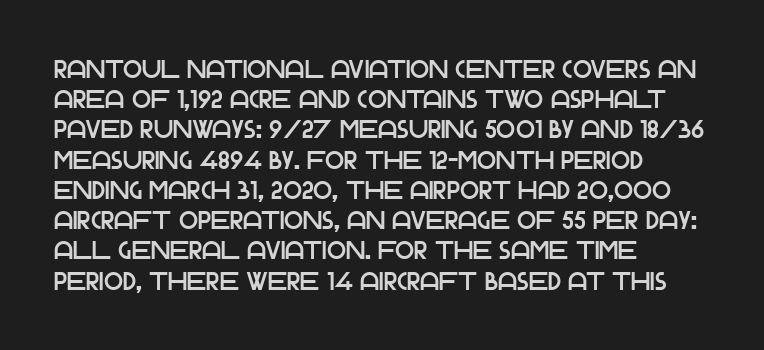
Standard letterfit; no display-style spreading of the glyphs. A typesetter would mark this as roman, not italic. Does the copy run flush right? No — it runs flush left. Words float on clear page, feet unadorned.
